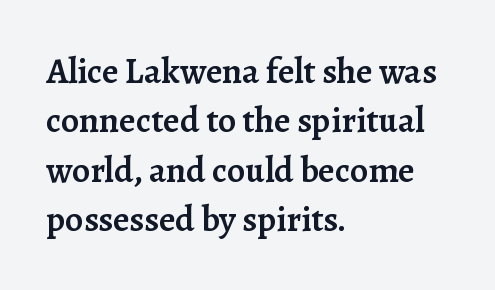
The letters stand straight up with perfectly vertical stems. Alignment: flush left. Typographic density is moderately raised because the face is semibold. Anything drawn beneath the words? Only blank space.
